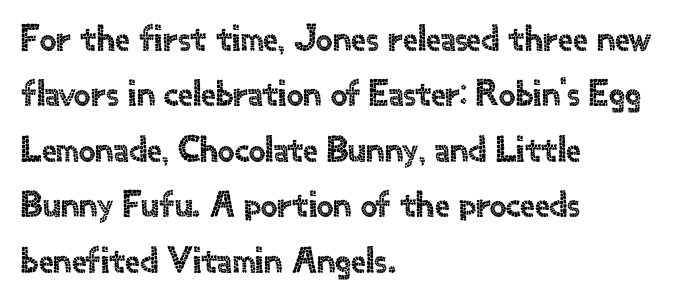
The image shows 37 px sans-serif type, upright; set left-aligned, normal line spacing (1.5x), normal letter spacing, not underlined; a small x-height.
